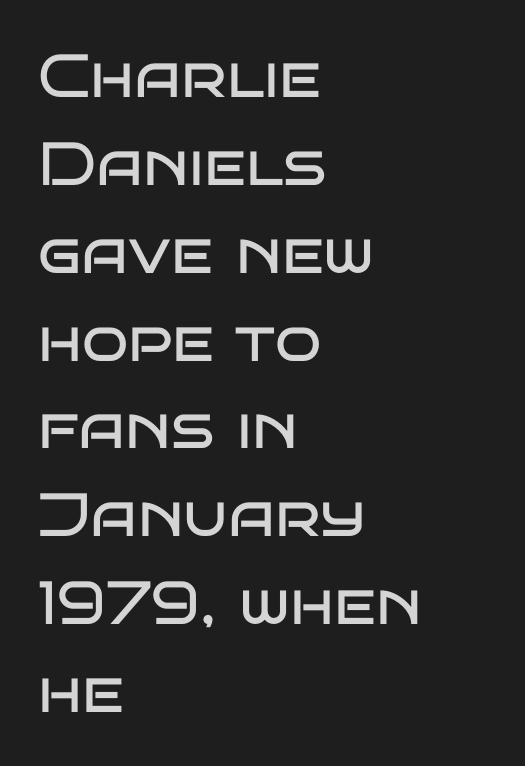
Q: Is the text bold? A: No.
Q: Is the text italic (slanted)? A: No, it is upright.
Q: Is the typeface a serif or a sans-serif typeface? A: Sans-serif.
Q: Is the text underlined? A: No.
Q: How is the paragraph aligned? A: Left-aligned.
Q: Is the spacing between letters normal or unusually wide? A: Normal.
Q: Is the spacing between lines tight, normal or loose? A: Normal.
Q: Width (condensed, normal, or wide)? A: Wide.
Q: Stroke contrast? A: Low.
Q: x-height? A: Large.
Q: Monospaced? A: No.
